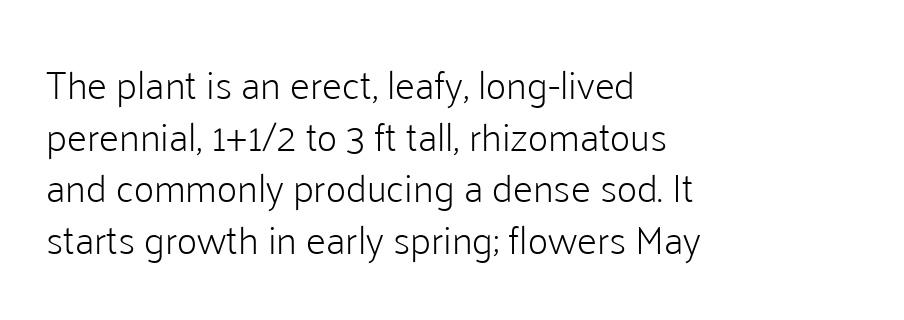
{"serif": "no", "italic": "no", "bold": "no", "weight": "light", "width": "normal", "stroke_contrast": "low", "x_height": "medium", "monospaced": "no", "underline": "no", "align": "left", "line_spacing": "normal", "line_spacing_ratio": 1.29, "letter_spacing": "normal", "letter_spacing_em": 0.0, "glyph_px": 40}
